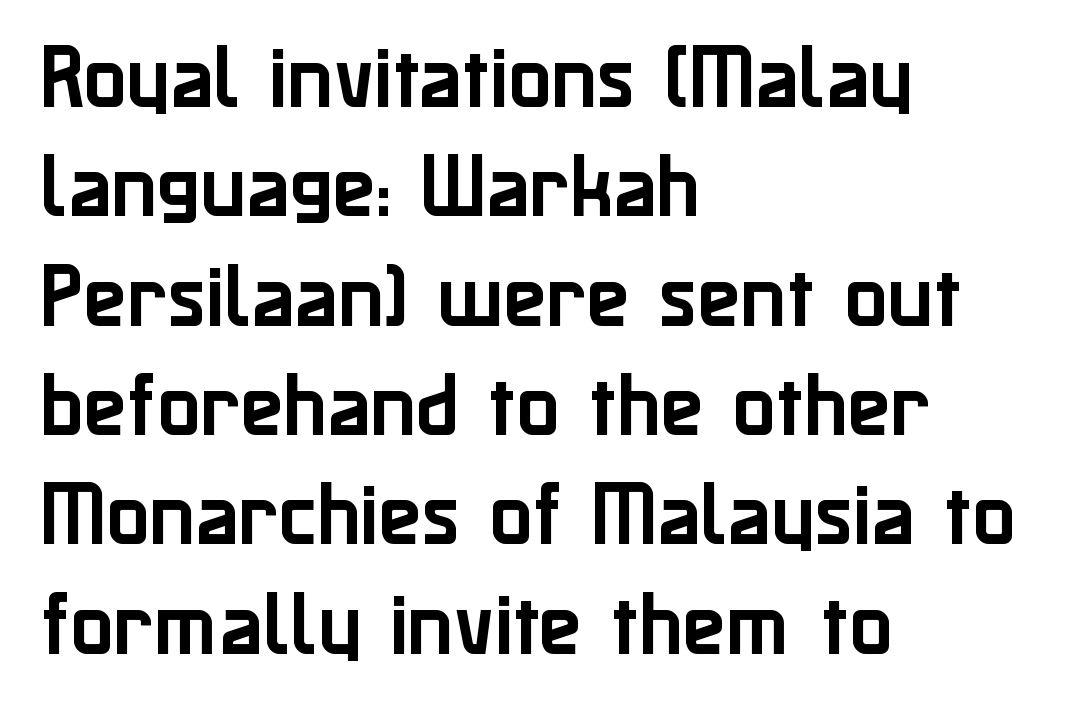
{"serif": "no", "italic": "no", "width": "normal", "stroke_contrast": "low", "x_height": "medium", "monospaced": "no", "underline": "no", "align": "left", "line_spacing": "normal", "line_spacing_ratio": 1.54, "letter_spacing": "normal", "letter_spacing_em": 0.0, "glyph_px": 71}
